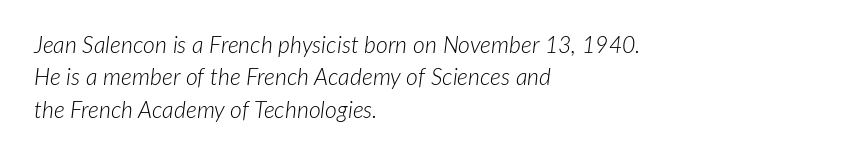
The glyphs look as if they've been sheared to an angle. Line beginnings align vertically; line endings do not. Whoever set this chose a conventional vertical rhythm. Only glyphs here, with clear space below each row.
